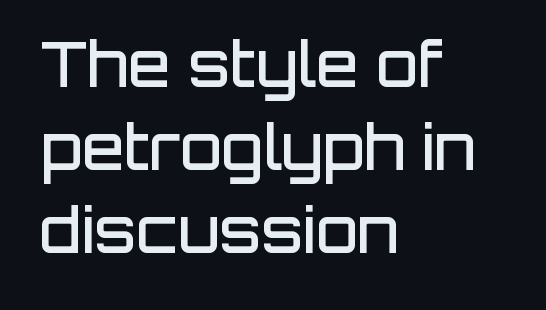
{"serif": "no", "italic": "no", "bold": "semi", "weight": "semibold", "width": "normal", "stroke_contrast": "low", "x_height": "large", "monospaced": "no", "underline": "no", "align": "left", "line_spacing": "normal", "line_spacing_ratio": 1.36, "letter_spacing": "normal", "letter_spacing_em": 0.0, "glyph_px": 61}
